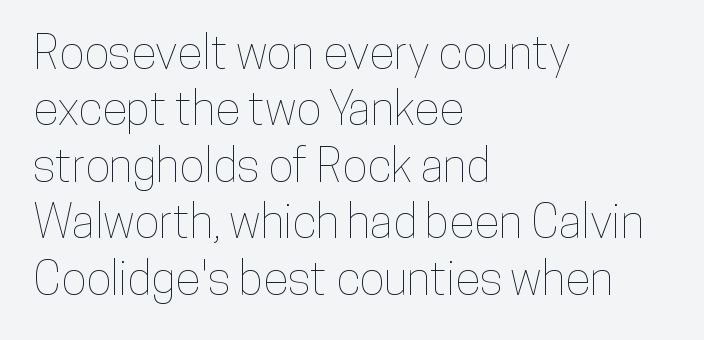
The image shows 47 px condensed type, upright; set left-aligned, line spacing 1.2x, normal letter spacing, not underlined; low stroke contrast and a medium x-height.
